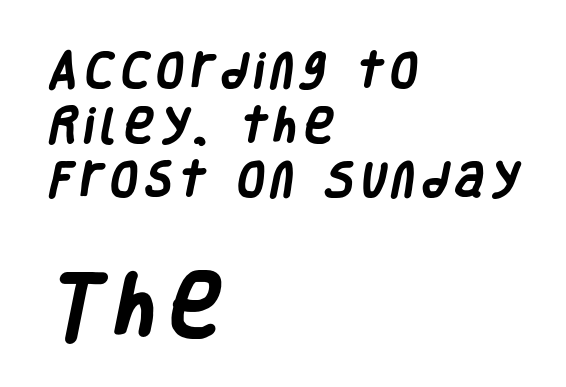
Q: Is the text bold? A: Yes.
Q: Is the typeface a serif or a sans-serif typeface? A: Sans-serif.
Q: Is the text underlined? A: No.
Q: How is the paragraph aligned? A: Left-aligned.
Q: Is the spacing between lines tight, normal or loose? A: Normal.
Q: Which block of text is set in a larger size, the first (top) or the second (bottom)? A: The second (bottom) one.
Q: Width (condensed, normal, or wide)? A: Condensed.
Q: Stroke contrast? A: Low.
Q: x-height? A: Large.
Q: Monospaced? A: No.
